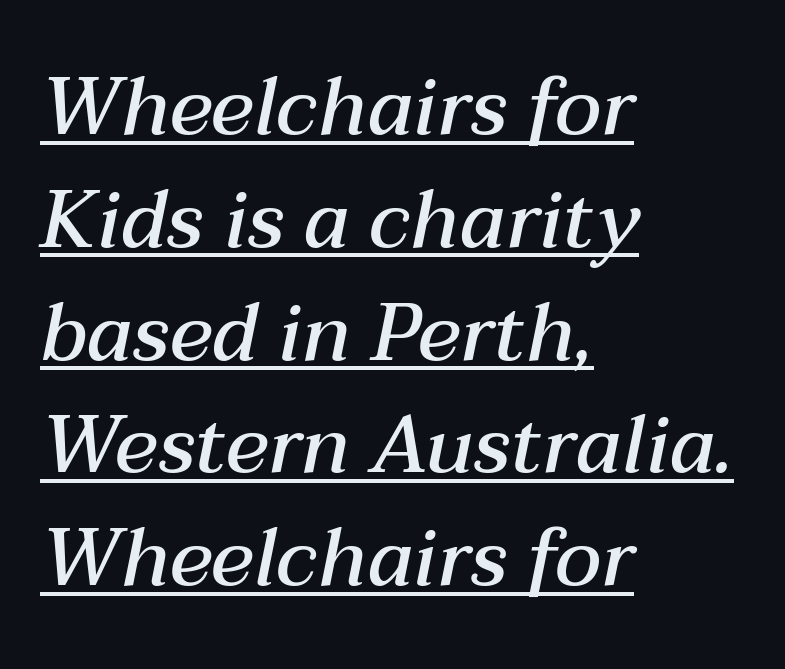
Q: Is the text bold? A: Semi-bold.
Q: Is the text italic (slanted)? A: Yes, it leans right by about 12 degrees.
Q: Is the text underlined? A: Yes.
Q: How is the paragraph aligned? A: Left-aligned.
Q: Is the spacing between letters normal or unusually wide? A: Normal.
Q: Is the spacing between lines tight, normal or loose? A: Normal.
Q: Width (condensed, normal, or wide)? A: Normal.
Q: Stroke contrast? A: Medium.
Q: x-height? A: Medium.
Q: Monospaced? A: No.
